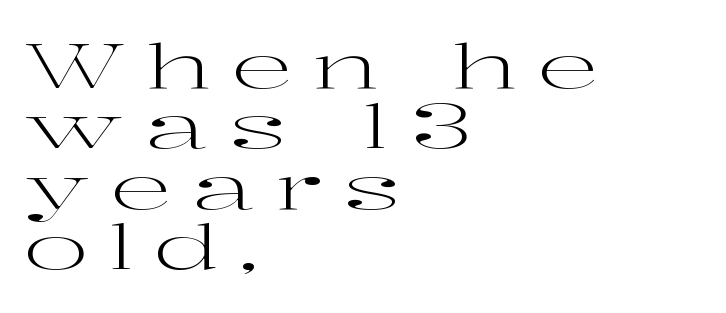
{"serif": "yes", "italic": "no", "bold": "no", "weight": "regular", "width": "wide", "stroke_contrast": "high", "x_height": "medium", "monospaced": "no", "underline": "no", "align": "left", "line_spacing": "tight", "line_spacing_ratio": 0.99, "letter_spacing": "wide", "letter_spacing_em": 0.34, "glyph_px": 61}
